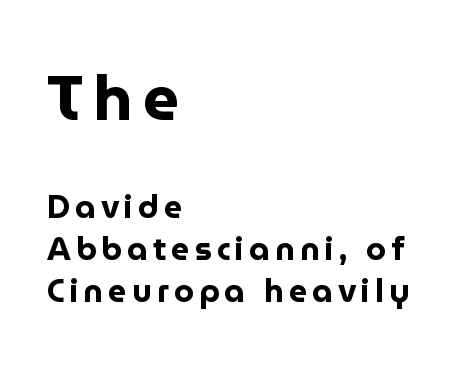
Q: Is the text bold? A: Yes.
Q: Is the text italic (slanted)? A: No, it is upright.
Q: Is the typeface a serif or a sans-serif typeface? A: Sans-serif.
Q: Is the text underlined? A: No.
Q: How is the paragraph aligned? A: Left-aligned.
Q: Is the spacing between lines tight, normal or loose? A: Normal.
Q: Which block of text is set in a larger size, the first (top) or the second (bottom)? A: The first (top) one.
Q: Width (condensed, normal, or wide)? A: Normal.
Q: Stroke contrast? A: Low.
Q: x-height? A: Medium.
Q: Monospaced? A: No.
